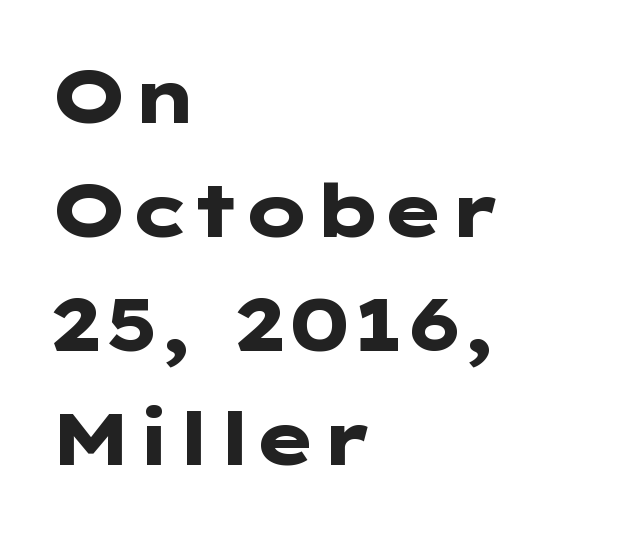
The image shows 74 px heavy, wide sans-serif type, upright; set left-aligned, normal line spacing (1.54x), normal letter spacing, not underlined; low stroke contrast and a medium x-height.
